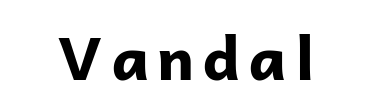
Q: Is the text bold? A: Yes.
Q: Is the text italic (slanted)? A: No, it is upright.
Q: Is the typeface a serif or a sans-serif typeface? A: Sans-serif.
Q: Is the text underlined? A: No.
Q: Width (condensed, normal, or wide)? A: Normal.
Q: Stroke contrast? A: Low.
Q: x-height? A: Medium.
Q: Monospaced? A: No.
